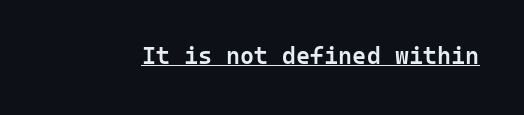
Q: Is the text bold? A: Semi-bold.
Q: Is the text italic (slanted)? A: No, it is upright.
Q: Is the text underlined? A: Yes.
Q: Is the spacing between letters normal or unusually wide? A: Normal.
